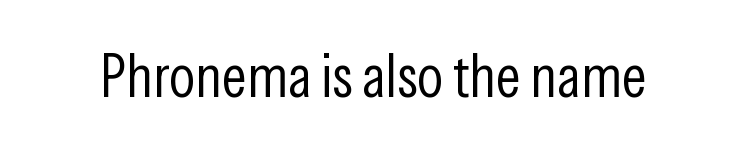
The gap between lines stays unmarked. Type style note: lacks serifs. Heaviness? Minimal to ordinary, like unemphasized prose. Tracking here is standard; glyphs follow each other at the usual distance. The letters stand straight up with perfectly vertical stems.
